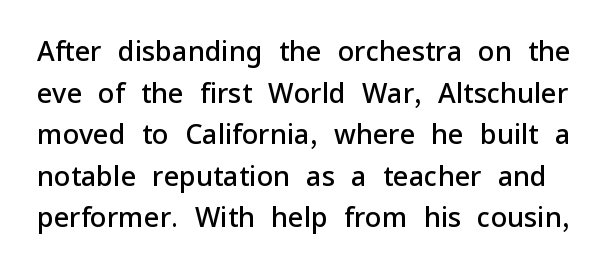
Q: Is the text bold? A: Semi-bold.
Q: Is the text italic (slanted)? A: No, it is upright.
Q: Is the text underlined? A: No.
Q: Is the spacing between letters normal or unusually wide? A: Normal.
Q: Is the spacing between lines tight, normal or loose? A: Normal.
